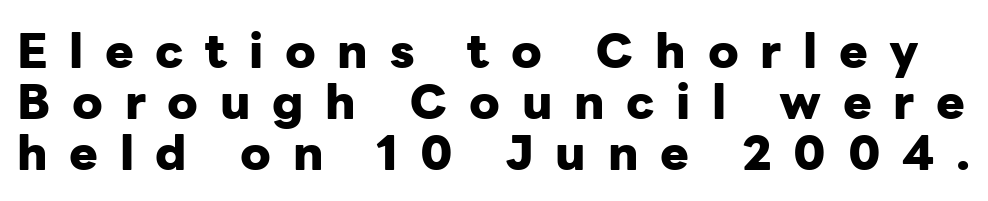
{"serif": "no", "italic": "no", "bold": "yes", "weight": "heavy", "width": "normal", "stroke_contrast": "low", "x_height": "medium", "monospaced": "no", "underline": "no", "line_spacing": "tight", "line_spacing_ratio": 1.06, "letter_spacing": "wide", "letter_spacing_em": 0.45, "glyph_px": 48}
